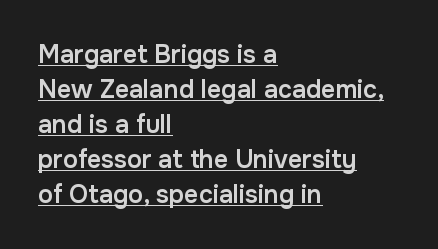
The image shows 25 px text type, upright; set left-aligned, normal line spacing (1.4x), normal letter spacing, underlined.
